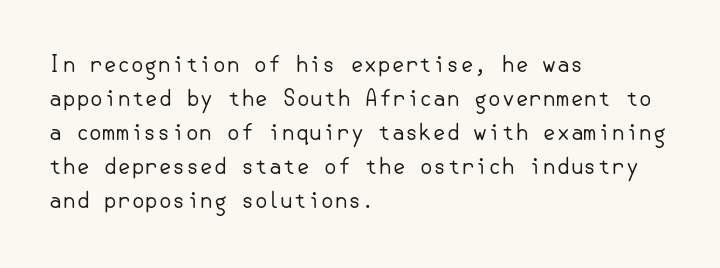
Q: Is the text bold? A: No.
Q: Is the text italic (slanted)? A: No, it is upright.
Q: Is the text underlined? A: No.
Q: How is the paragraph aligned? A: Left-aligned.
Q: Is the spacing between letters normal or unusually wide? A: Normal.
Q: Is the spacing between lines tight, normal or loose? A: Normal.
